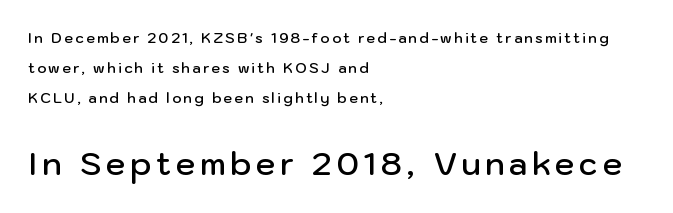
Q: Is the text bold? A: Semi-bold.
Q: Is the text italic (slanted)? A: No, it is upright.
Q: Is the typeface a serif or a sans-serif typeface? A: Sans-serif.
Q: Is the text underlined? A: No.
Q: How is the paragraph aligned? A: Left-aligned.
Q: Is the spacing between lines tight, normal or loose? A: Loose.
Q: Which block of text is set in a larger size, the first (top) or the second (bottom)? A: The second (bottom) one.
Q: Width (condensed, normal, or wide)? A: Normal.
Q: Stroke contrast? A: Low.
Q: x-height? A: Medium.
Q: Monospaced? A: No.
